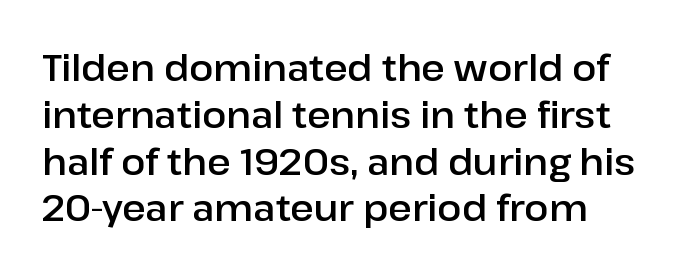
The image shows 36 px sans-serif type, upright; set left-aligned, normal line spacing (1.3x), normal letter spacing, not underlined; low stroke contrast and a medium x-height.
